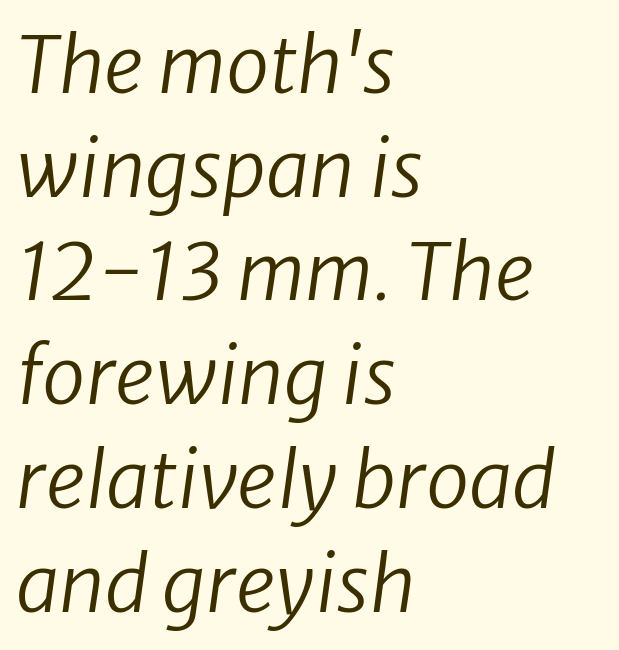
{"italic": "yes", "lean": "right", "slant_degrees": 8, "bold": "no", "weight": "regular", "width": "normal", "stroke_contrast": "low", "x_height": "medium", "monospaced": "no", "underline": "no", "align": "left", "line_spacing": "normal", "line_spacing_ratio": 1.33, "letter_spacing": "normal", "letter_spacing_em": 0.0, "glyph_px": 78}
